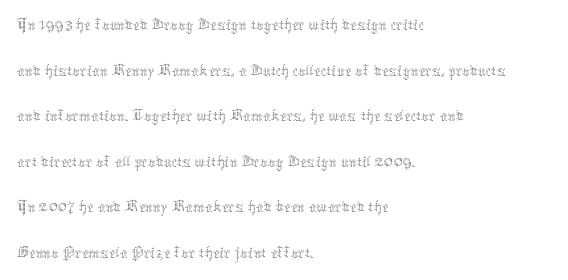
The image shows 37 px thin type, upright; set left-aligned, line spacing 1.23x, normal letter spacing, not underlined; medium stroke contrast and a medium x-height.
